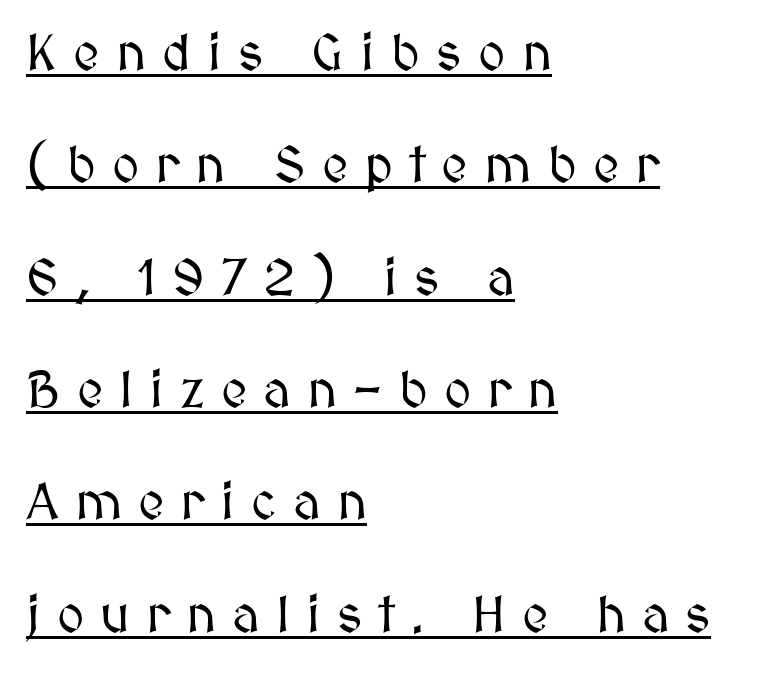
The axis of the letterforms is exactly vertical. The letters advance in unequal steps, a hallmark of proportional type. Tracking value appears strongly positive — letters spread wide. Baseline-to-baseline distance is far greater than the letter height. The lettering is marked with a stroke running underneath it. Typeset ragged right — the left edge is the straight one.
